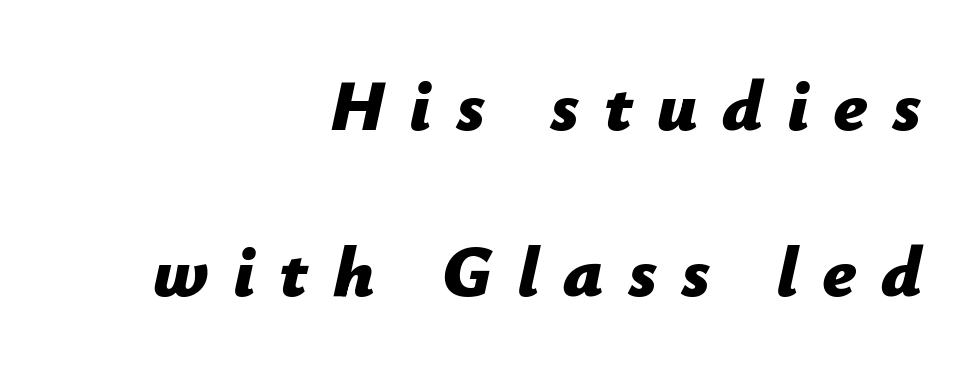
{"italic": "yes", "lean": "right", "slant_degrees": 12, "bold": "yes", "weight": "bold", "width": "normal", "stroke_contrast": "low", "x_height": "medium", "monospaced": "no", "underline": "no", "align": "right", "line_spacing": "loose", "line_spacing_ratio": 2.3, "letter_spacing": "wide", "letter_spacing_em": 0.34, "glyph_px": 72}
